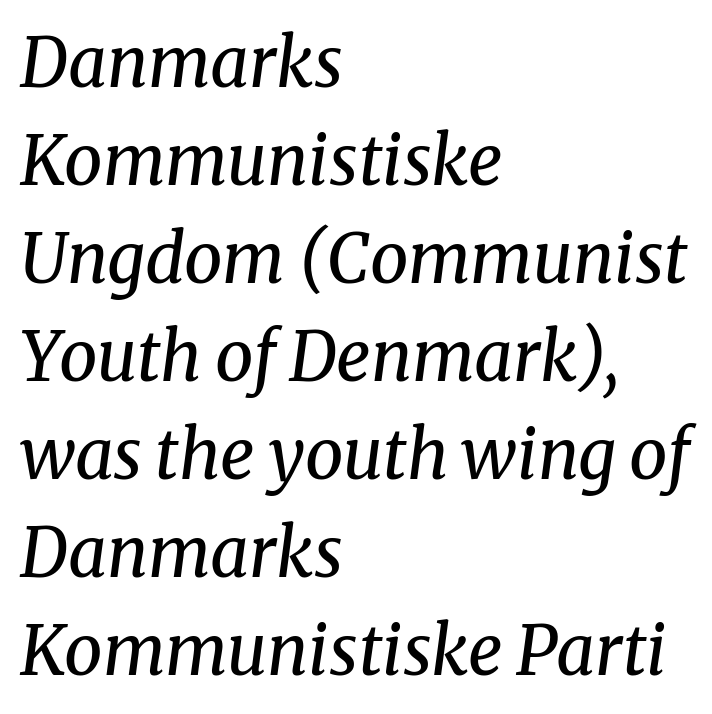
{"serif": "yes", "italic": "yes", "lean": "right", "slant_degrees": 8, "bold": "no", "weight": "regular", "width": "normal", "stroke_contrast": "medium", "x_height": "medium", "monospaced": "no", "underline": "no", "align": "left", "line_spacing": "normal", "line_spacing_ratio": 1.44, "letter_spacing": "normal", "letter_spacing_em": 0.0, "glyph_px": 68}
